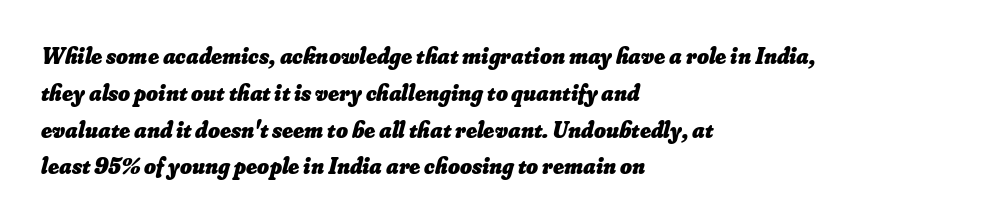
Q: Is the text bold? A: Yes.
Q: Is the text underlined? A: No.
Q: How is the paragraph aligned? A: Left-aligned.
Q: Is the spacing between letters normal or unusually wide? A: Normal.
Q: Is the spacing between lines tight, normal or loose? A: Normal.
